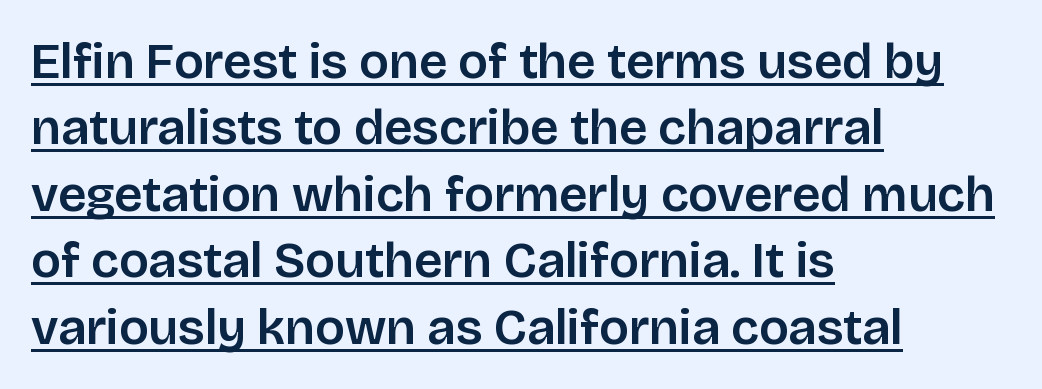
Q: Is the text italic (slanted)? A: No, it is upright.
Q: Is the typeface a serif or a sans-serif typeface? A: Sans-serif.
Q: Is the text underlined? A: Yes.
Q: How is the paragraph aligned? A: Left-aligned.
Q: Is the spacing between letters normal or unusually wide? A: Normal.
Q: Is the spacing between lines tight, normal or loose? A: Normal.
Q: Width (condensed, normal, or wide)? A: Normal.
Q: Stroke contrast? A: Low.
Q: x-height? A: Large.
Q: Monospaced? A: No.
